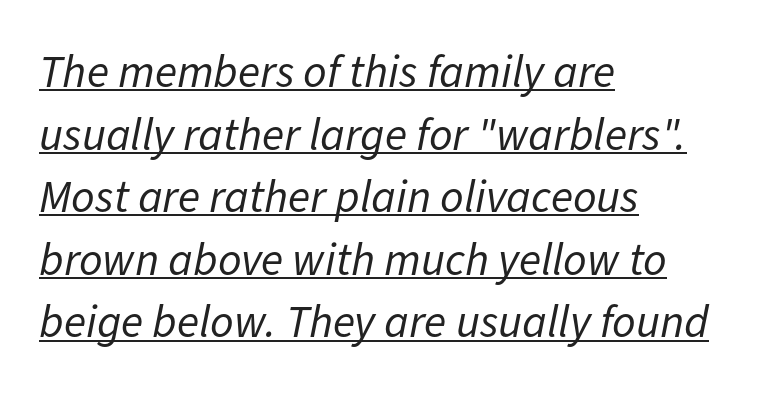
The image shows 46 px regular-weight type, italic (leaning right); set left-aligned, normal line spacing (1.36x), normal letter spacing, underlined; low stroke contrast and a medium x-height.
